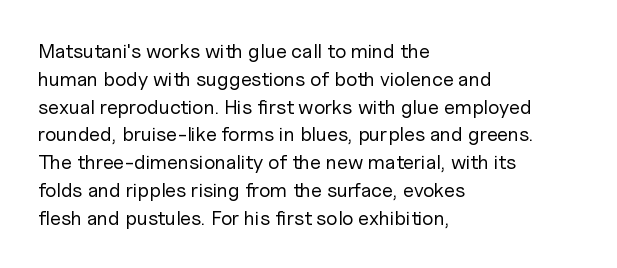
Q: Is the text bold? A: No.
Q: Is the text italic (slanted)? A: No, it is upright.
Q: Is the text underlined? A: No.
Q: How is the paragraph aligned? A: Left-aligned.
Q: Is the spacing between letters normal or unusually wide? A: Normal.
Q: Is the spacing between lines tight, normal or loose? A: Normal.
